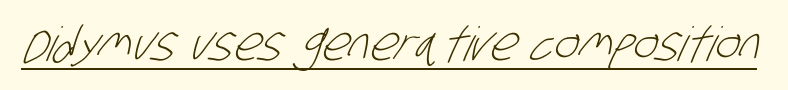
The image shows 47 px light, condensed sans-serif type; set normal letter spacing, underlined; low stroke contrast and a large x-height.
